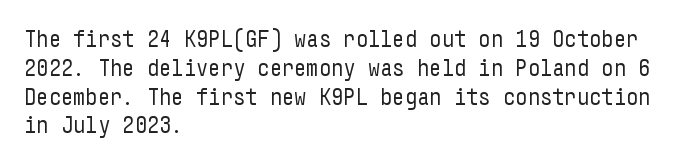
Horizontal alignment here is leftward, the default for most running prose. Is the stroke heavy? The answer is a plain regular-or-lighter. Posture: upright roman. The baseline area is clear. Between one letter and the next there's only the usual sliver of space.
